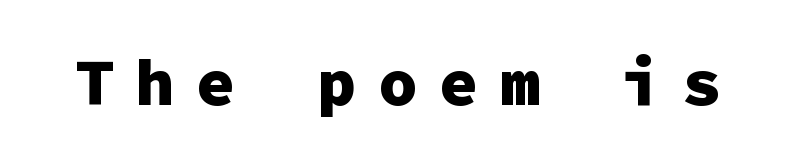
You could count columns in this text — the font is strictly monospaced. The horizontal fit of the characters is loose and conspicuously gappy. What weight is shown? A full bold with thick strokes. This rendering employs a face without finishing strokes, i.e., a sans-serif. Upright lettering throughout.
